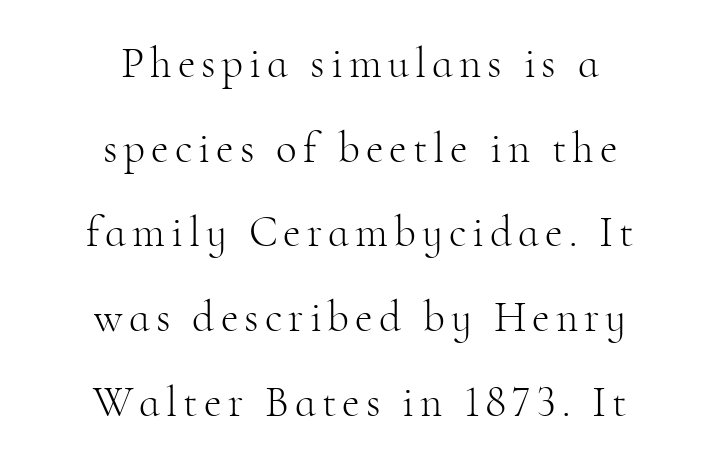
Q: Is the text bold? A: No.
Q: Is the text italic (slanted)? A: No, it is upright.
Q: Is the typeface a serif or a sans-serif typeface? A: Serif.
Q: Is the text underlined? A: No.
Q: How is the paragraph aligned? A: Centered.
Q: Is the spacing between lines tight, normal or loose? A: Loose.
Q: Width (condensed, normal, or wide)? A: Normal.
Q: Stroke contrast? A: High.
Q: x-height? A: Small.
Q: Monospaced? A: No.
